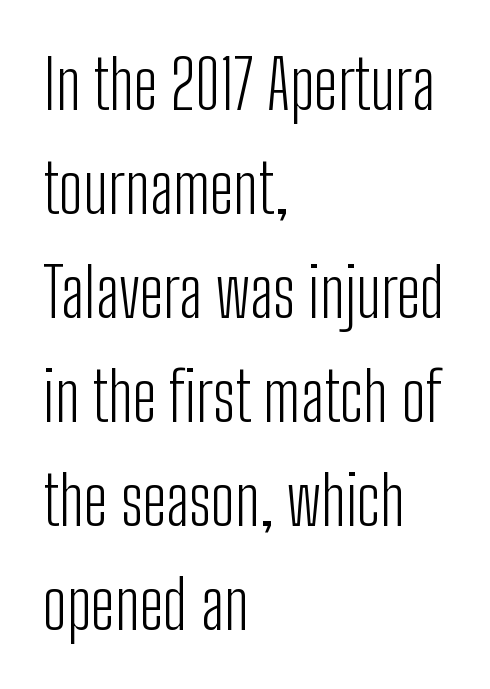
Q: Is the text bold? A: No.
Q: Is the text italic (slanted)? A: No, it is upright.
Q: Is the typeface a serif or a sans-serif typeface? A: Sans-serif.
Q: Is the text underlined? A: No.
Q: How is the paragraph aligned? A: Left-aligned.
Q: Is the spacing between letters normal or unusually wide? A: Normal.
Q: Is the spacing between lines tight, normal or loose? A: Normal.
Q: Width (condensed, normal, or wide)? A: Condensed.
Q: Stroke contrast? A: Low.
Q: x-height? A: Medium.
Q: Monospaced? A: No.
